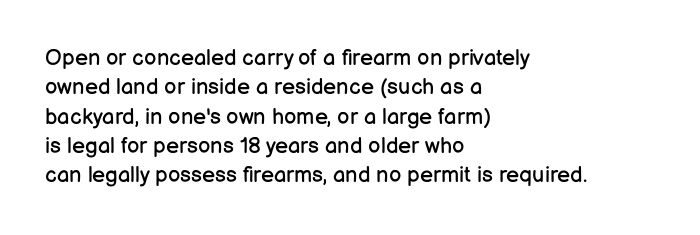
Q: Is the text bold? A: No.
Q: Is the text italic (slanted)? A: No, it is upright.
Q: Is the text underlined? A: No.
Q: How is the paragraph aligned? A: Left-aligned.
Q: Is the spacing between letters normal or unusually wide? A: Normal.
Q: Is the spacing between lines tight, normal or loose? A: Normal.
